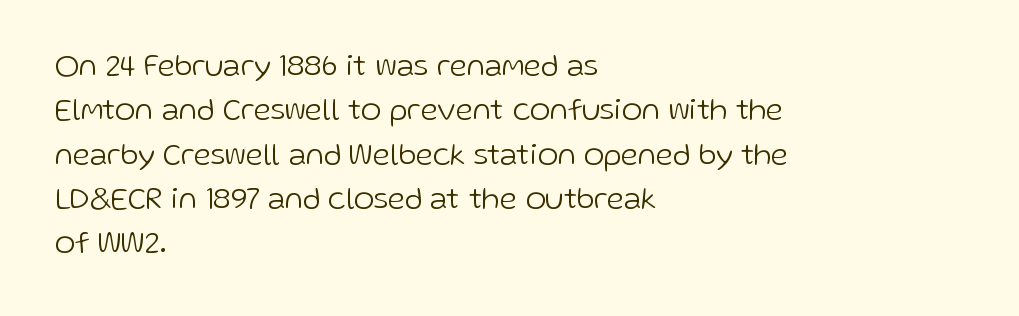
Q: Is the text bold? A: No.
Q: Is the text italic (slanted)? A: No, it is upright.
Q: Is the typeface a serif or a sans-serif typeface? A: Sans-serif.
Q: Is the text underlined? A: No.
Q: How is the paragraph aligned? A: Left-aligned.
Q: Is the spacing between letters normal or unusually wide? A: Normal.
Q: Is the spacing between lines tight, normal or loose? A: Normal.
Q: Width (condensed, normal, or wide)? A: Normal.
Q: Stroke contrast? A: Low.
Q: x-height? A: Medium.
Q: Monospaced? A: No.
